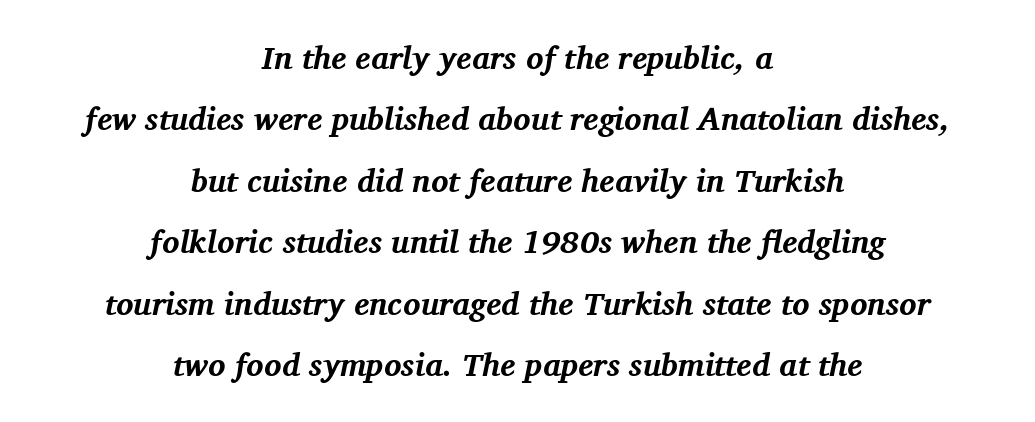
Q: Is the text bold? A: Yes.
Q: Is the text italic (slanted)? A: Yes, it leans right by about 11 degrees.
Q: Is the typeface a serif or a sans-serif typeface? A: Serif.
Q: Is the text underlined? A: No.
Q: How is the paragraph aligned? A: Centered.
Q: Is the spacing between letters normal or unusually wide? A: Normal.
Q: Is the spacing between lines tight, normal or loose? A: Loose.
Q: Width (condensed, normal, or wide)? A: Normal.
Q: Stroke contrast? A: Medium.
Q: x-height? A: Medium.
Q: Monospaced? A: No.
